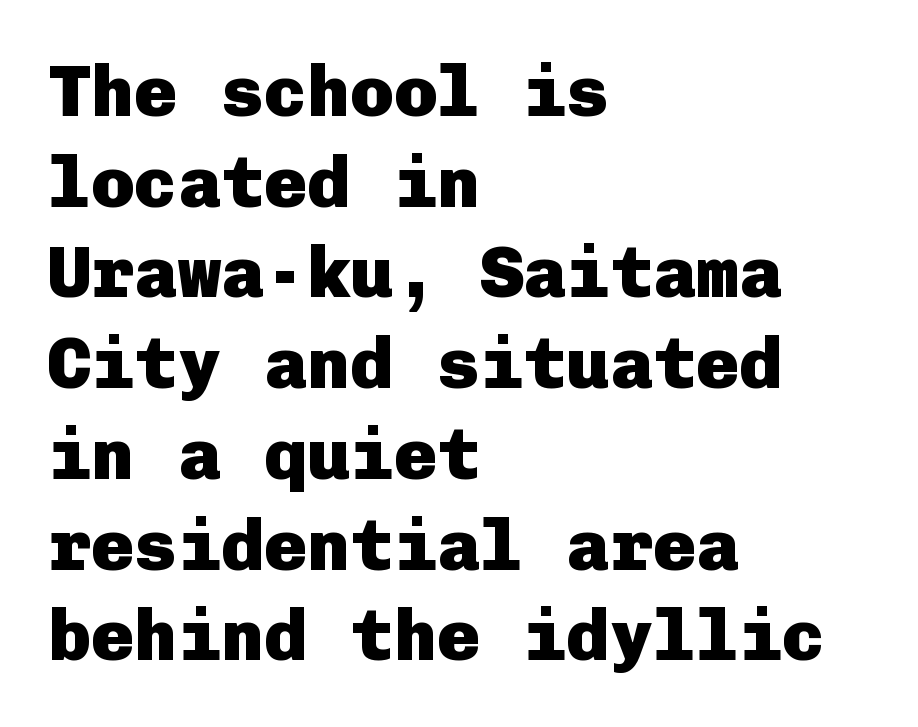
{"serif": "no", "italic": "no", "bold": "yes", "weight": "heavy", "width": "normal", "stroke_contrast": "low", "x_height": "medium", "underline": "no", "align": "left", "line_spacing": "normal", "line_spacing_ratio": 1.26, "letter_spacing": "normal", "letter_spacing_em": 0.0, "glyph_px": 72}
